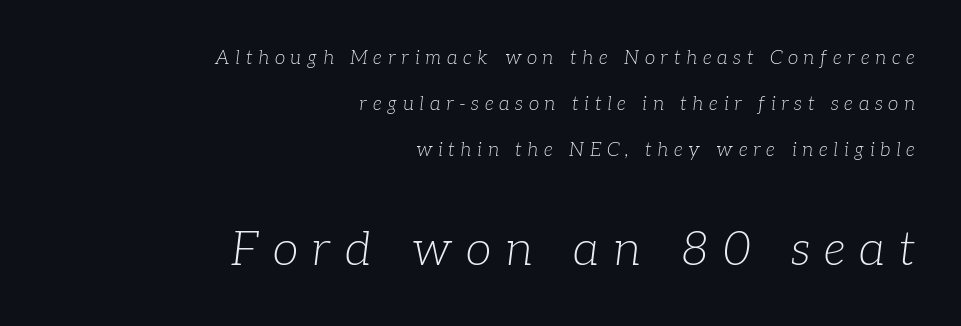
Yep, that's italic — everything's leaning. Character widths vary here, with narrow letters taking less room than wide ones. A bare baseline throughout the passage. The line texture is sparse and dotted thanks to wide tracking. The later block is typeset at a bigger size than the earlier block.
